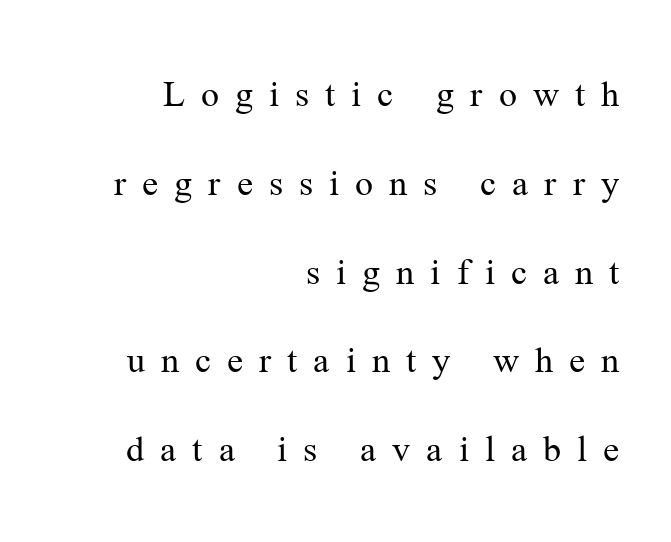
Q: Is the text bold? A: No.
Q: Is the text italic (slanted)? A: No, it is upright.
Q: Is the typeface a serif or a sans-serif typeface? A: Serif.
Q: Is the text underlined? A: No.
Q: How is the paragraph aligned? A: Right-aligned.
Q: Is the spacing between letters normal or unusually wide? A: Unusually wide.
Q: Is the spacing between lines tight, normal or loose? A: Loose.
Q: Width (condensed, normal, or wide)? A: Normal.
Q: Stroke contrast? A: Medium.
Q: x-height? A: Medium.
Q: Monospaced? A: No.
